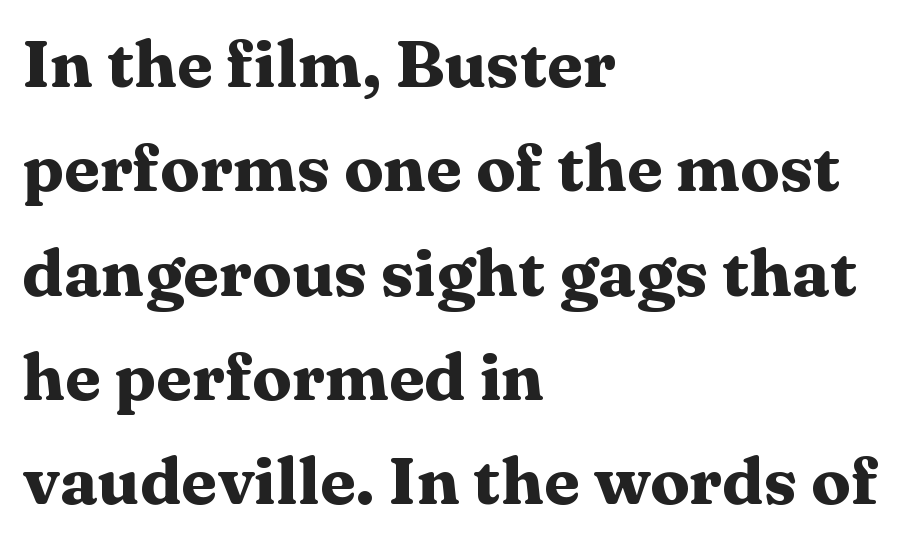
The image shows 66 px heavy, wide serif type, upright; set left-aligned, normal line spacing (1.58x), normal letter spacing, not underlined; medium stroke contrast and a medium x-height.
